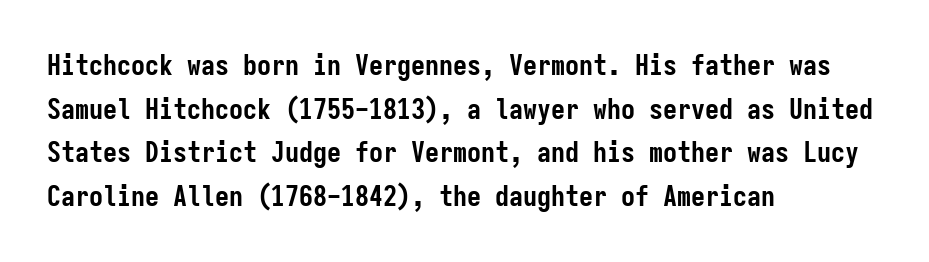
Q: Is the text bold? A: Yes.
Q: Is the text italic (slanted)? A: No, it is upright.
Q: Is the typeface a serif or a sans-serif typeface? A: Sans-serif.
Q: Is the text underlined? A: No.
Q: How is the paragraph aligned? A: Left-aligned.
Q: Is the spacing between letters normal or unusually wide? A: Normal.
Q: Is the spacing between lines tight, normal or loose? A: Normal.
Q: Width (condensed, normal, or wide)? A: Condensed.
Q: Stroke contrast? A: Low.
Q: x-height? A: Medium.
Q: Monospaced? A: Yes.
